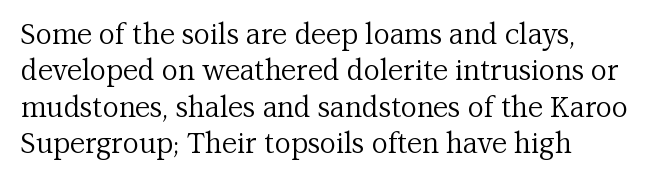
Q: Is the text bold? A: No.
Q: Is the text italic (slanted)? A: No, it is upright.
Q: Is the typeface a serif or a sans-serif typeface? A: Serif.
Q: Is the text underlined? A: No.
Q: How is the paragraph aligned? A: Left-aligned.
Q: Is the spacing between letters normal or unusually wide? A: Normal.
Q: Is the spacing between lines tight, normal or loose? A: Normal.
Q: Width (condensed, normal, or wide)? A: Normal.
Q: Stroke contrast? A: Medium.
Q: x-height? A: Medium.
Q: Monospaced? A: No.
